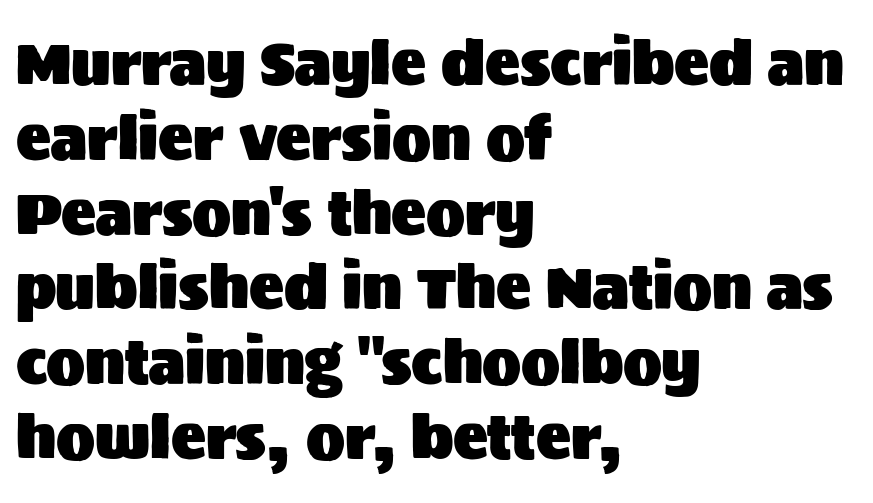
The image shows 58 px sans-serif type, upright; set left-aligned, normal line spacing (1.29x), normal letter spacing, not underlined; medium stroke contrast and a large x-height.
